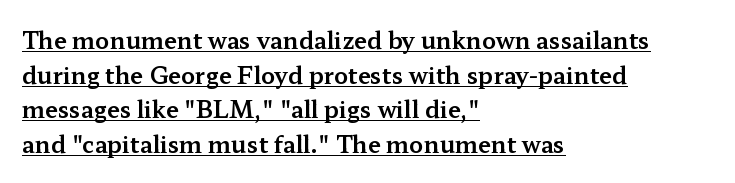
Q: Is the text italic (slanted)? A: No, it is upright.
Q: Is the text underlined? A: Yes.
Q: How is the paragraph aligned? A: Left-aligned.
Q: Is the spacing between letters normal or unusually wide? A: Normal.
Q: Is the spacing between lines tight, normal or loose? A: Normal.
